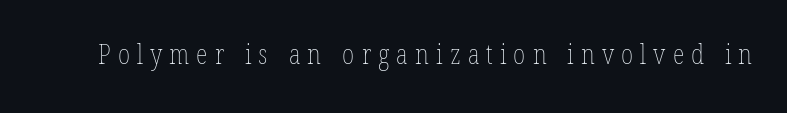
The weight would be labelled regular, book, light, or lighter still. No italicization has been applied; the sample stays upright. A bare baseline throughout the passage. Substantial extra tracking has been applied to these lines.
